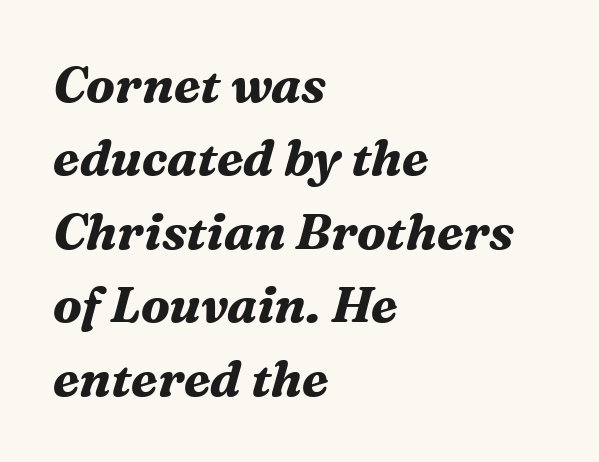
Q: Is the text bold? A: Yes.
Q: Is the text italic (slanted)? A: Yes, it leans right by about 16 degrees.
Q: Is the typeface a serif or a sans-serif typeface? A: Serif.
Q: Is the text underlined? A: No.
Q: How is the paragraph aligned? A: Left-aligned.
Q: Is the spacing between letters normal or unusually wide? A: Normal.
Q: Is the spacing between lines tight, normal or loose? A: Normal.
Q: Width (condensed, normal, or wide)? A: Normal.
Q: Stroke contrast? A: Medium.
Q: x-height? A: Medium.
Q: Monospaced? A: No.
